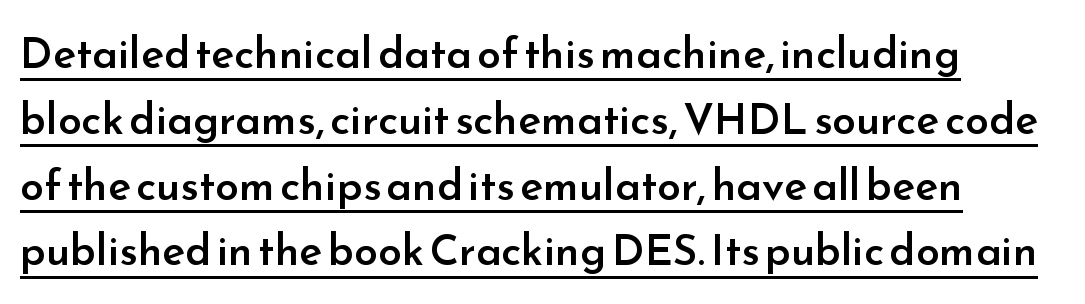
{"serif": "no", "italic": "no", "bold": "semi", "weight": "semibold", "width": "normal", "stroke_contrast": "low", "x_height": "small", "monospaced": "no", "underline": "yes", "align": "left", "line_spacing": "normal", "line_spacing_ratio": 1.53, "letter_spacing": "normal", "letter_spacing_em": 0.0, "glyph_px": 43}
